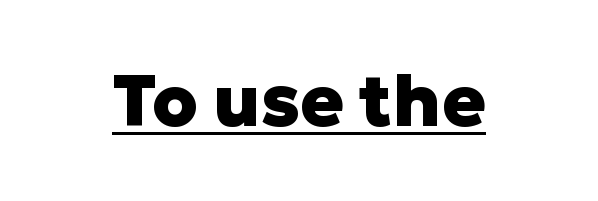
{"serif": "no", "italic": "no", "bold": "yes", "weight": "heavy", "width": "normal", "stroke_contrast": "low", "x_height": "medium", "monospaced": "no", "underline": "yes", "letter_spacing": "normal", "letter_spacing_em": 0.0, "glyph_px": 72}
